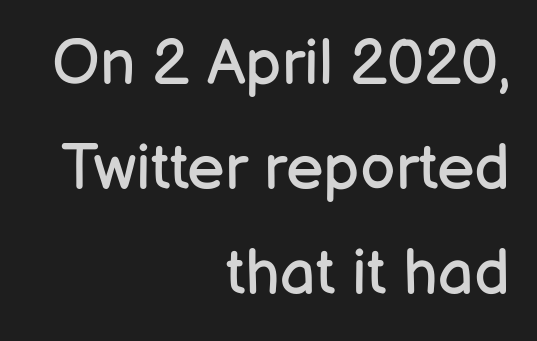
{"serif": "no", "italic": "no", "bold": "no", "weight": "regular", "width": "normal", "stroke_contrast": "low", "x_height": "medium", "monospaced": "no", "underline": "no", "align": "right", "line_spacing": "normal", "line_spacing_ratio": 1.67, "letter_spacing": "normal", "letter_spacing_em": 0.0, "glyph_px": 63}
